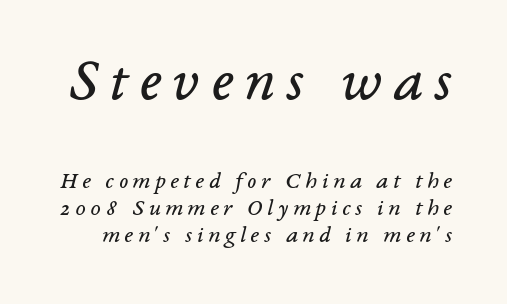
Descender tails drop into unmarked territory. Notice how the stems are inclined rather than vertical — that's the hallmark of italics. Stroke terminals: seriffed. Nothing heavy about these letters — not bold at all.
